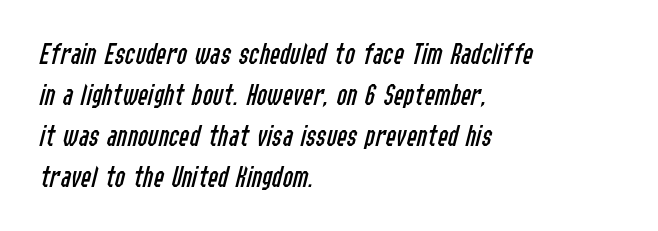
The face used here has a pronounced slope to its letters. Varying glyph widths throughout — classic text-font behaviour. Honestly, the letter spacing is just normal — you wouldn't notice it. Decoration check: the copy has no underline. The strokes carry an ordinary text weight at most.
